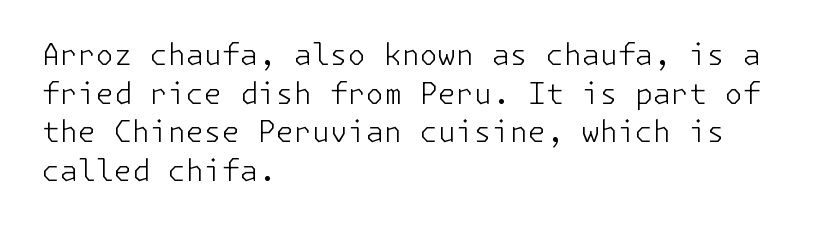
Q: Is the text bold? A: No.
Q: Is the text italic (slanted)? A: No, it is upright.
Q: Is the typeface a serif or a sans-serif typeface? A: Sans-serif.
Q: Is the text underlined? A: No.
Q: How is the paragraph aligned? A: Left-aligned.
Q: Is the spacing between letters normal or unusually wide? A: Normal.
Q: Is the spacing between lines tight, normal or loose? A: Normal.
Q: Width (condensed, normal, or wide)? A: Normal.
Q: Stroke contrast? A: Low.
Q: x-height? A: Medium.
